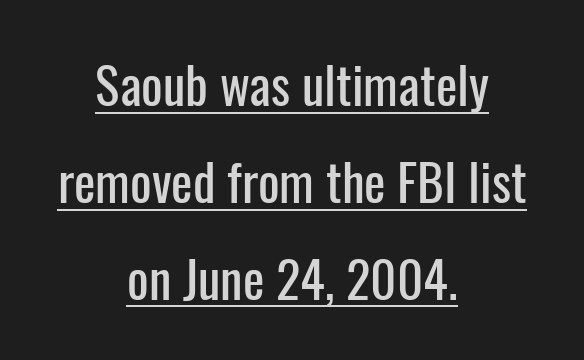
Q: Is the text italic (slanted)? A: No, it is upright.
Q: Is the typeface a serif or a sans-serif typeface? A: Sans-serif.
Q: Is the text underlined? A: Yes.
Q: How is the paragraph aligned? A: Centered.
Q: Is the spacing between letters normal or unusually wide? A: Normal.
Q: Is the spacing between lines tight, normal or loose? A: Loose.
Q: Width (condensed, normal, or wide)? A: Condensed.
Q: Stroke contrast? A: Low.
Q: x-height? A: Medium.
Q: Monospaced? A: No.
